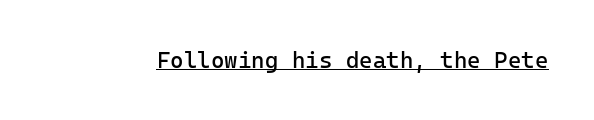
Q: Is the text bold? A: No.
Q: Is the text italic (slanted)? A: No, it is upright.
Q: Is the text underlined? A: Yes.
Q: Is the spacing between letters normal or unusually wide? A: Normal.
